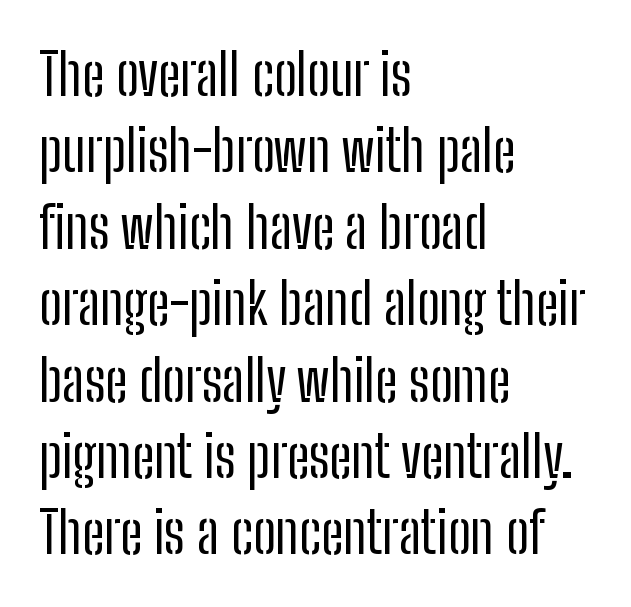
The image shows 57 px regular-weight, condensed sans-serif type, upright; set left-aligned, normal line spacing (1.34x), normal letter spacing, not underlined; low stroke contrast and a medium x-height.
